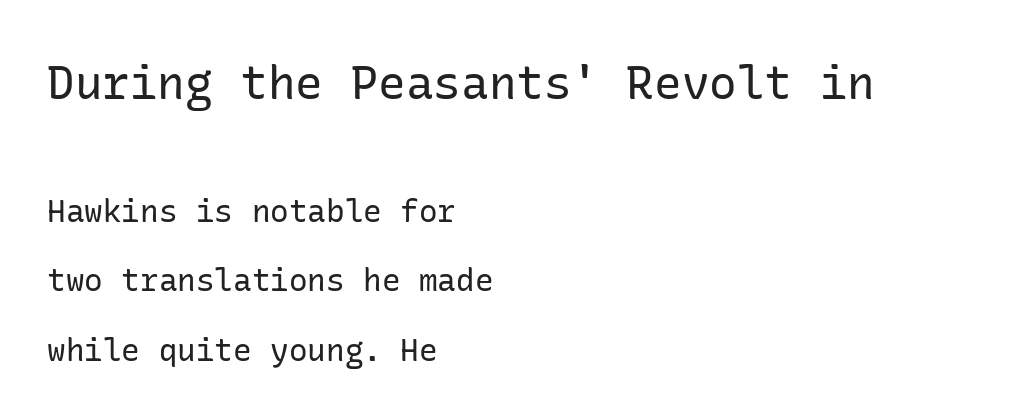
{"serif": "no", "italic": "no", "bold": "no", "weight": "regular", "width": "normal", "stroke_contrast": "low", "x_height": "medium", "underline": "no", "align": "left", "line_spacing": "loose", "line_spacing_ratio": 2.24, "letter_spacing": "normal", "letter_spacing_em": 0.0, "larger_block": "first", "size_ratio": 1.48, "glyph_px": 46}
